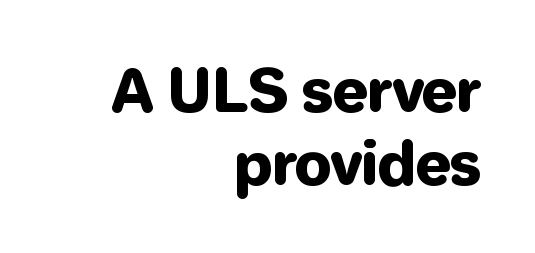
The image shows 59 px sans-serif type, upright; set right-aligned, line spacing 1.23x, normal letter spacing, not underlined; low stroke contrast and a medium x-height.
